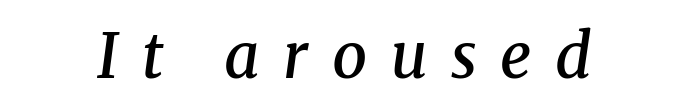
{"serif": "yes", "italic": "yes", "lean": "right", "slant_degrees": 8, "bold": "semi", "weight": "semibold", "width": "normal", "stroke_contrast": "medium", "x_height": "medium", "monospaced": "no", "underline": "no", "letter_spacing": "wide", "letter_spacing_em": 0.38, "glyph_px": 62}
